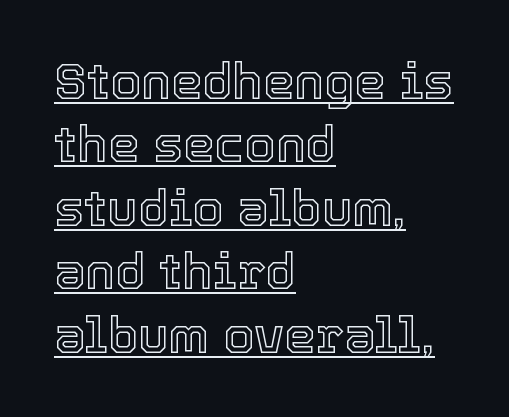
Q: Is the text italic (slanted)? A: No, it is upright.
Q: Is the text underlined? A: Yes.
Q: How is the paragraph aligned? A: Left-aligned.
Q: Is the spacing between letters normal or unusually wide? A: Normal.
Q: Is the spacing between lines tight, normal or loose? A: Normal.
Q: Width (condensed, normal, or wide)? A: Normal.
Q: x-height? A: Medium.
Q: Monospaced? A: No.
